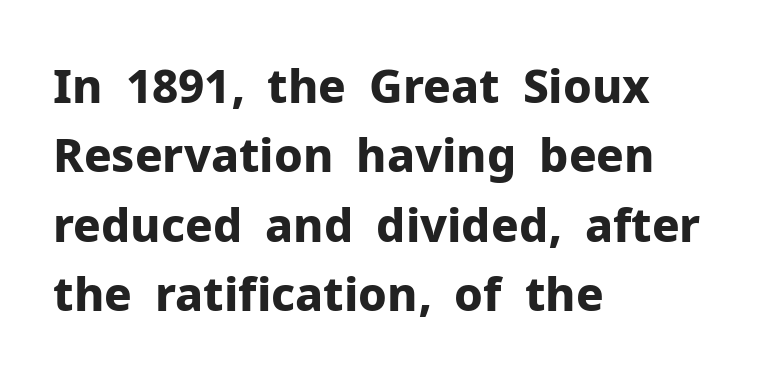
Q: Is the text bold? A: Yes.
Q: Is the text italic (slanted)? A: No, it is upright.
Q: Is the typeface a serif or a sans-serif typeface? A: Sans-serif.
Q: Is the text underlined? A: No.
Q: How is the paragraph aligned? A: Left-aligned.
Q: Is the spacing between letters normal or unusually wide? A: Normal.
Q: Is the spacing between lines tight, normal or loose? A: Normal.
Q: Width (condensed, normal, or wide)? A: Normal.
Q: Stroke contrast? A: Low.
Q: x-height? A: Medium.
Q: Monospaced? A: No.
